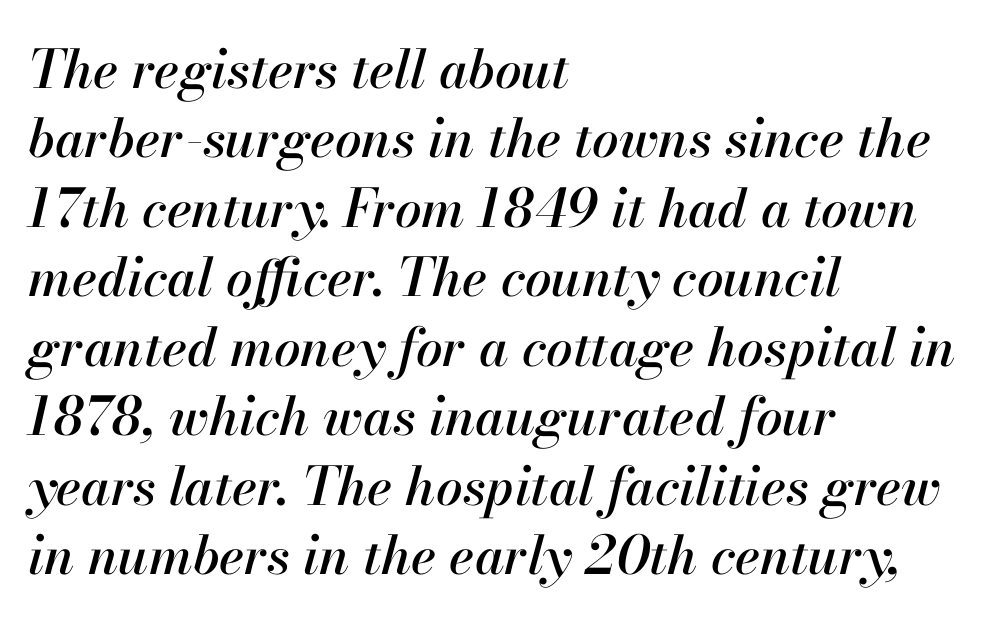
Descender tails drop into unmarked territory. Alignment: flush left. Does extra space separate the letters? No, they use regular spacing. You can tell it's italic because the verticals aren't actually vertical. These lines are rendered in a variable-pitch font. The block of text has a typical density, with ordinary space between rows.
